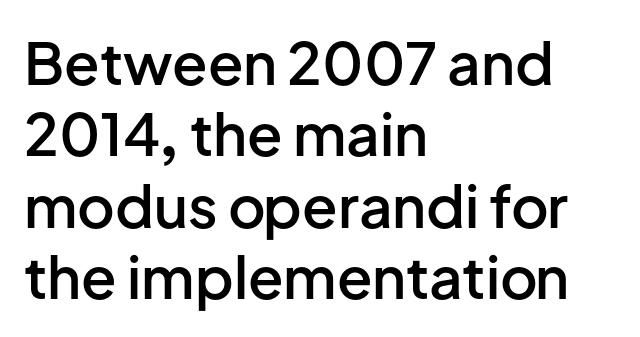
{"serif": "no", "italic": "no", "bold": "semi", "weight": "semibold", "width": "normal", "stroke_contrast": "low", "x_height": "medium", "monospaced": "no", "underline": "no", "align": "left", "line_spacing_ratio": 1.23, "letter_spacing": "normal", "letter_spacing_em": 0.0, "glyph_px": 58}
